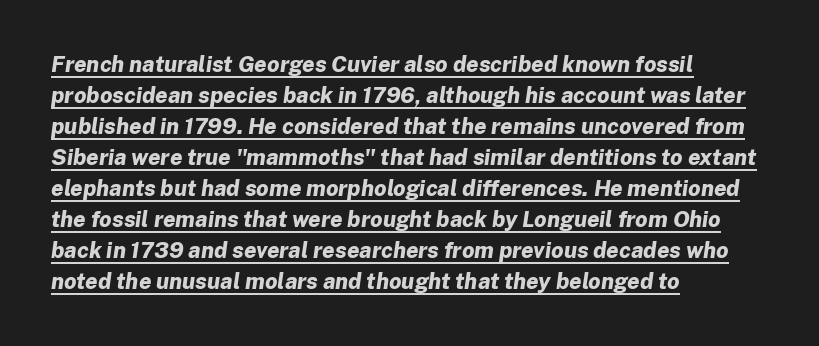
Q: Is the text bold? A: Yes.
Q: Is the text italic (slanted)? A: Yes, it leans right by about 8 degrees.
Q: Is the text underlined? A: Yes.
Q: How is the paragraph aligned? A: Left-aligned.
Q: Is the spacing between letters normal or unusually wide? A: Normal.
Q: Is the spacing between lines tight, normal or loose? A: Normal.
